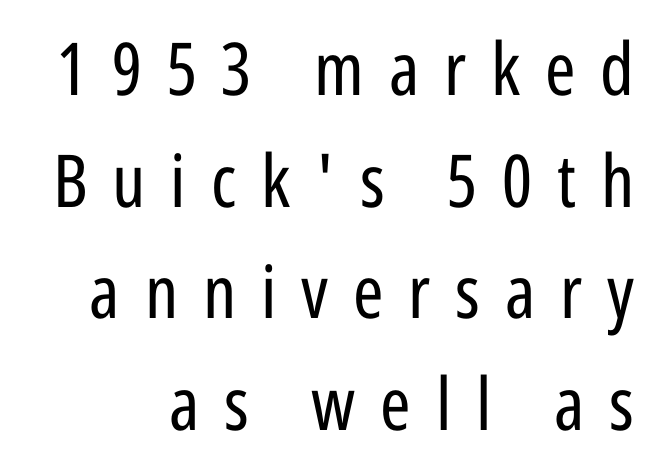
{"serif": "no", "italic": "no", "bold": "no", "weight": "regular", "width": "condensed", "stroke_contrast": "low", "x_height": "medium", "monospaced": "no", "underline": "no", "line_spacing": "normal", "line_spacing_ratio": 1.53, "letter_spacing": "wide", "letter_spacing_em": 0.34, "glyph_px": 73}
